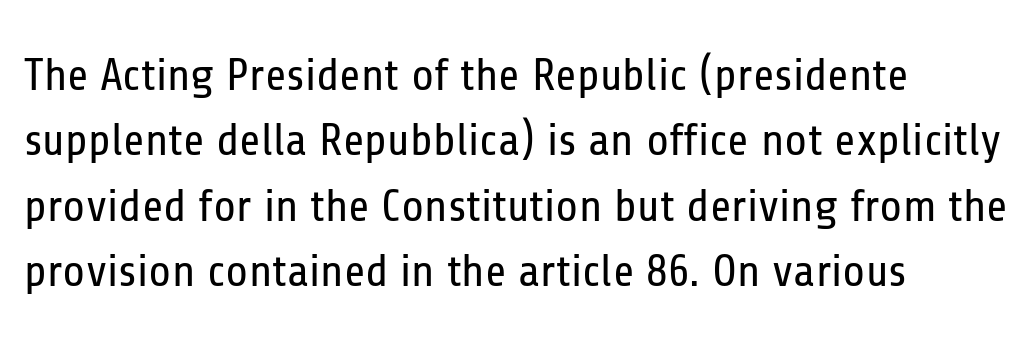
{"serif": "no", "italic": "no", "bold": "no", "weight": "regular", "width": "condensed", "stroke_contrast": "low", "x_height": "medium", "monospaced": "no", "underline": "no", "align": "left", "line_spacing": "normal", "line_spacing_ratio": 1.42, "letter_spacing": "normal", "letter_spacing_em": 0.0, "glyph_px": 46}
